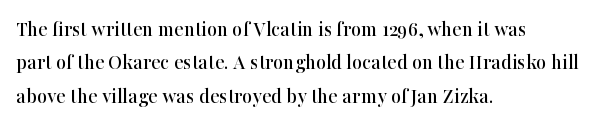
Regarding leading, the lines here are spaced in the standard way. The typography opts for an upright posture over an oblique one. Caption: multi-line text, flush left, ragged right. Nothing unusual about the tracking: characters are spaced as the font intends.
